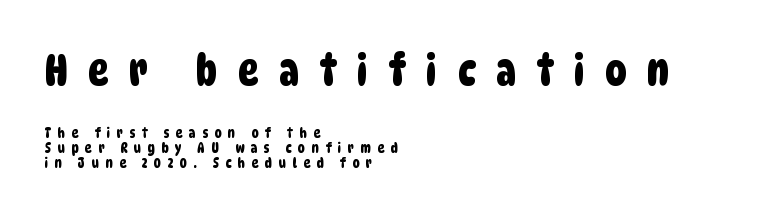
The image shows 43 px condensed sans-serif type; set left-aligned, tight line spacing (1.07x), unusually wide letter spacing (+0.47 em), not underlined; the first (top) block is 3.07x larger; low stroke contrast and a large x-height.
